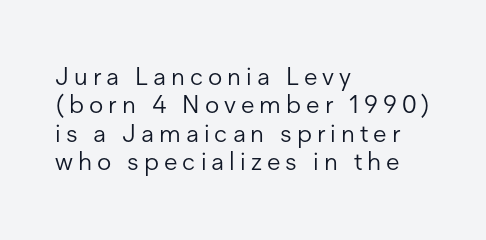
Q: Is the text bold? A: No.
Q: Is the text italic (slanted)? A: No, it is upright.
Q: Is the text underlined? A: No.
Q: How is the paragraph aligned? A: Left-aligned.
Q: Is the spacing between letters normal or unusually wide? A: Unusually wide.
Q: Is the spacing between lines tight, normal or loose? A: Tight.
